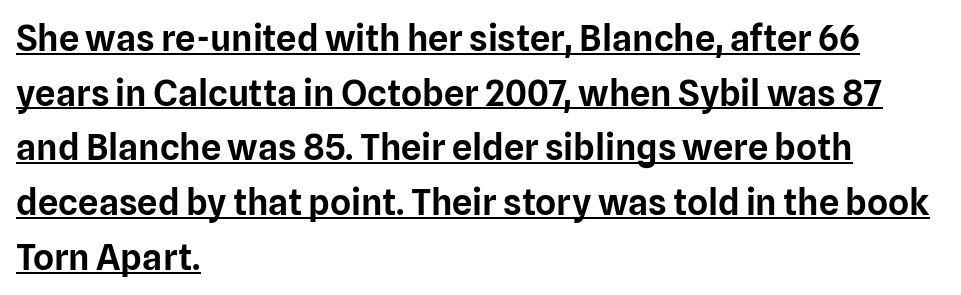
The image shows 36 px sans-serif type, upright; set left-aligned, normal line spacing (1.52x), normal letter spacing, underlined; low stroke contrast and a medium x-height.
